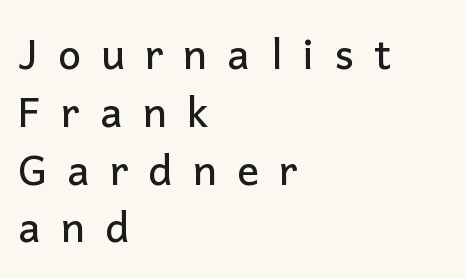
The image shows 41 px sans-serif type, upright; set left-aligned, normal line spacing (1.41x), unusually wide letter spacing (+0.49 em), not underlined; low stroke contrast and a medium x-height.
